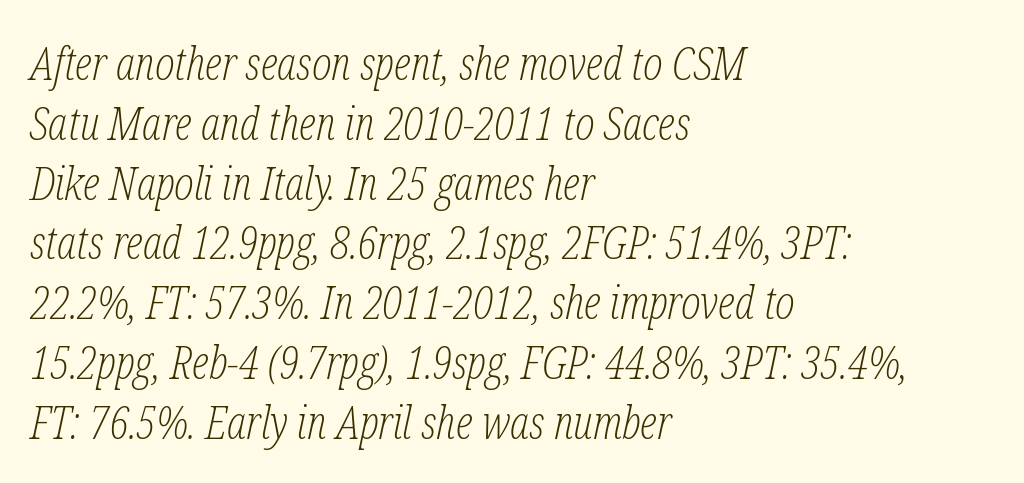
The image shows 46 px light, condensed serif type, italic (leaning right); set left-aligned, normal line spacing (1.3x), normal letter spacing, not underlined; low stroke contrast and a medium x-height.
